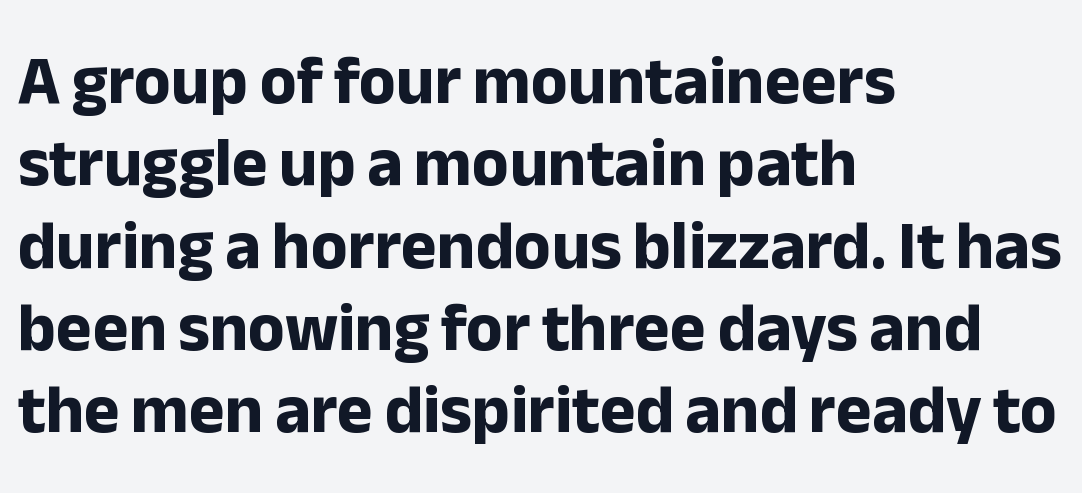
All the whitespace from short lines collects on the right. The face used here is rendered with its standard letterfit. In terms of letterform style, serifs are entirely absent. Caption: bold face, heavy strokes. Every stem runs plumb, perpendicular to the baseline. The string is rendered with underlining switched off.
